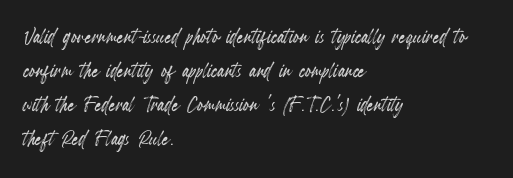
The image shows 26 px text type; set left-aligned, normal line spacing (1.31x), normal letter spacing, not underlined.
